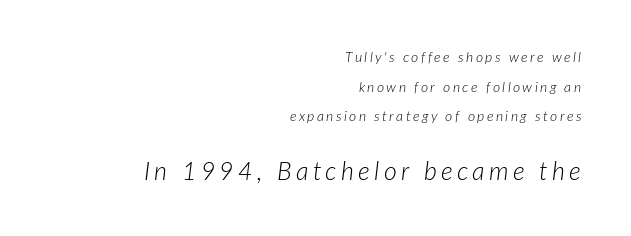
Lines of text with bare space underneath. The rendering applies a slant to the glyphs. The font is comparable to plain body text, perhaps lighter. Look at the glyph heights: the lower group is clearly the bigger setting.
